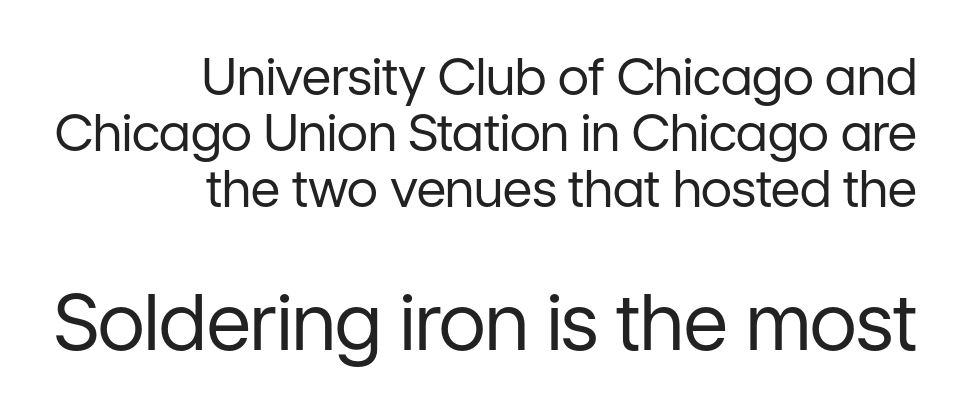
{"serif": "no", "italic": "no", "bold": "no", "weight": "regular", "width": "normal", "stroke_contrast": "low", "x_height": "medium", "monospaced": "no", "underline": "no", "align": "right", "line_spacing": "tight", "line_spacing_ratio": 1.1, "letter_spacing": "normal", "letter_spacing_em": 0.0, "larger_block": "second", "size_ratio": 1.51, "glyph_px": 77}
